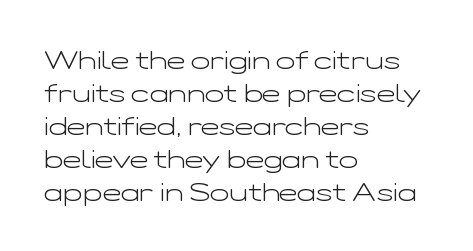
The image shows 25 px text type, upright; set left-aligned, normal line spacing (1.32x), normal letter spacing, not underlined.
